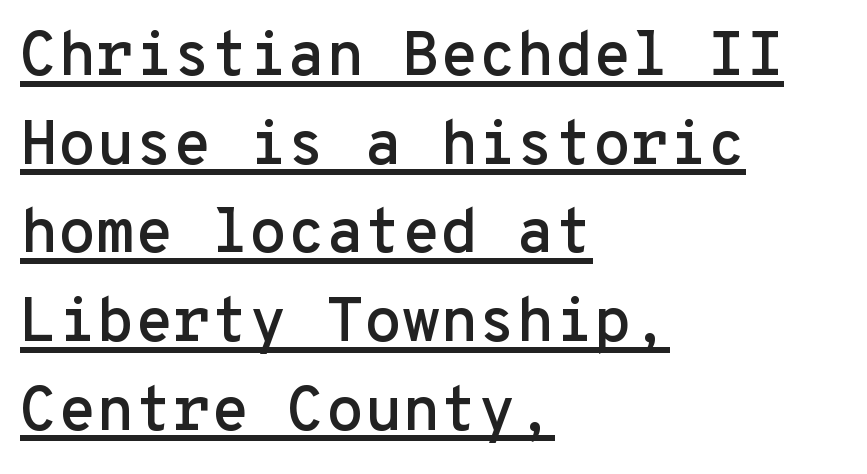
The image shows 62 px sans-serif type, upright, monospaced; set left-aligned, normal line spacing (1.43x), normal letter spacing, underlined; low stroke contrast and a medium x-height.
